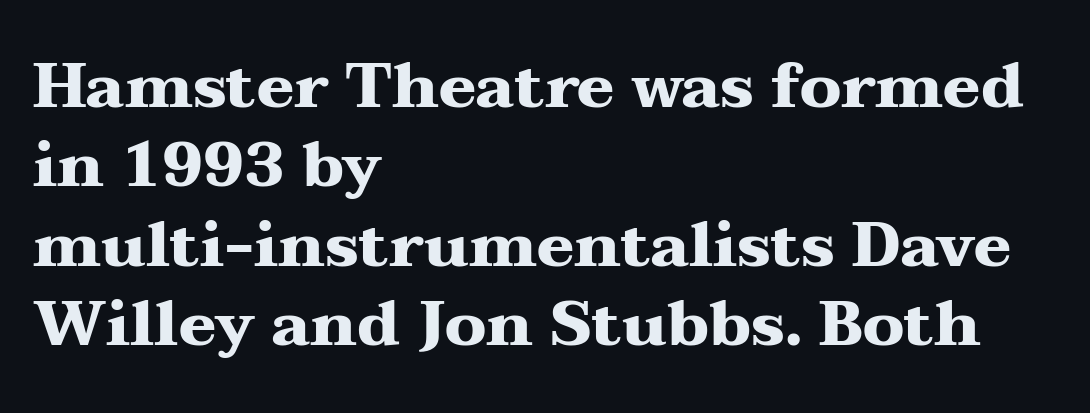
Q: Is the text bold? A: Yes.
Q: Is the text italic (slanted)? A: No, it is upright.
Q: Is the typeface a serif or a sans-serif typeface? A: Serif.
Q: Is the text underlined? A: No.
Q: How is the paragraph aligned? A: Left-aligned.
Q: Is the spacing between letters normal or unusually wide? A: Normal.
Q: Is the spacing between lines tight, normal or loose? A: Normal.
Q: Width (condensed, normal, or wide)? A: Wide.
Q: Stroke contrast? A: Medium.
Q: x-height? A: Medium.
Q: Monospaced? A: No.
